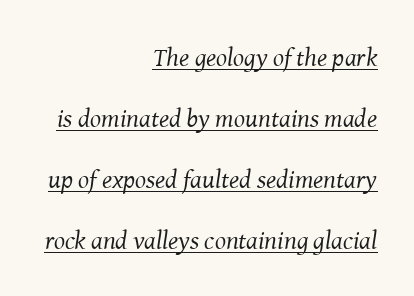
The image shows 26 px text type, italic (leaning right); set right-aligned, loose line spacing (2.34x), normal letter spacing, underlined.
